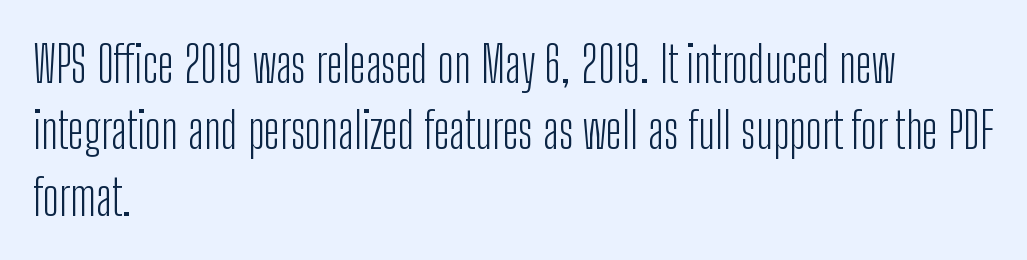
The image shows 50 px light, condensed sans-serif type, upright; set left-aligned, normal line spacing (1.33x), normal letter spacing, not underlined; low stroke contrast and a medium x-height.
